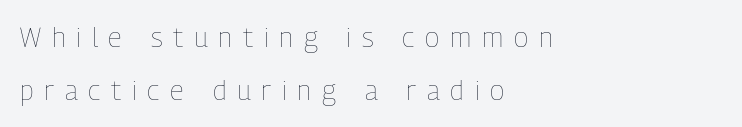
The image shows 27 px text type, upright; set left-aligned, loose line spacing (1.95x), unusually wide letter spacing (+0.4 em), not underlined.
